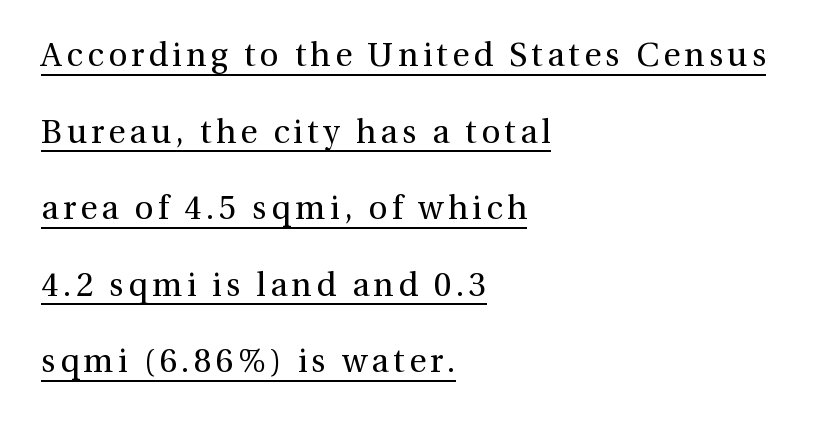
Students, observe: this is what heavily led, spacious text looks like. This rendering features underlined lettering. No letter is thick-stroked: the sample isn't bold. Visually the block forms a straight wall on the left and a jagged coastline on the right. Character widths vary here, with narrow letters taking less room than wide ones. Letterform terminals end in serifs throughout the passage.
